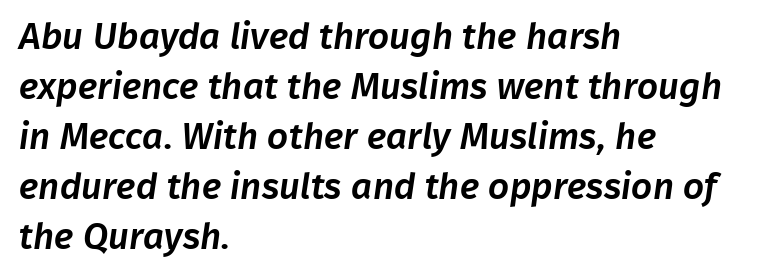
Q: Is the typeface a serif or a sans-serif typeface? A: Sans-serif.
Q: Is the text underlined? A: No.
Q: How is the paragraph aligned? A: Left-aligned.
Q: Is the spacing between letters normal or unusually wide? A: Normal.
Q: Is the spacing between lines tight, normal or loose? A: Normal.
Q: Width (condensed, normal, or wide)? A: Normal.
Q: Stroke contrast? A: Low.
Q: x-height? A: Medium.
Q: Monospaced? A: No.
